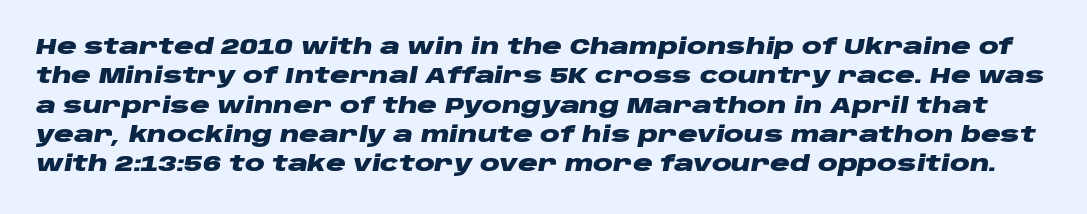
{"italic": "yes", "lean": "right", "slant_degrees": 10, "bold": "yes", "underline": "no", "line_spacing": "normal", "line_spacing_ratio": 1.33, "letter_spacing": "normal", "letter_spacing_em": 0.0, "glyph_px": 22}
